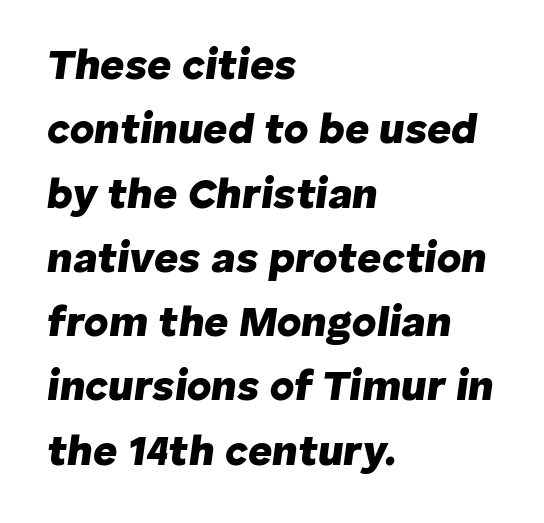
The image shows 42 px heavy type, italic (leaning right); set left-aligned, normal line spacing (1.53x), normal letter spacing, not underlined; low stroke contrast and a medium x-height.
